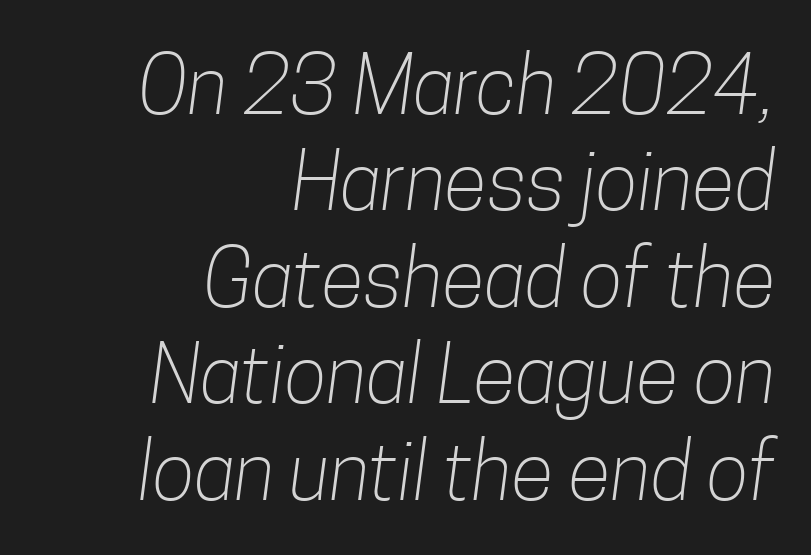
Q: Is the text bold? A: No.
Q: Is the typeface a serif or a sans-serif typeface? A: Sans-serif.
Q: Is the text underlined? A: No.
Q: How is the paragraph aligned? A: Right-aligned.
Q: Is the spacing between letters normal or unusually wide? A: Normal.
Q: Width (condensed, normal, or wide)? A: Condensed.
Q: Stroke contrast? A: Low.
Q: x-height? A: Medium.
Q: Monospaced? A: No.
